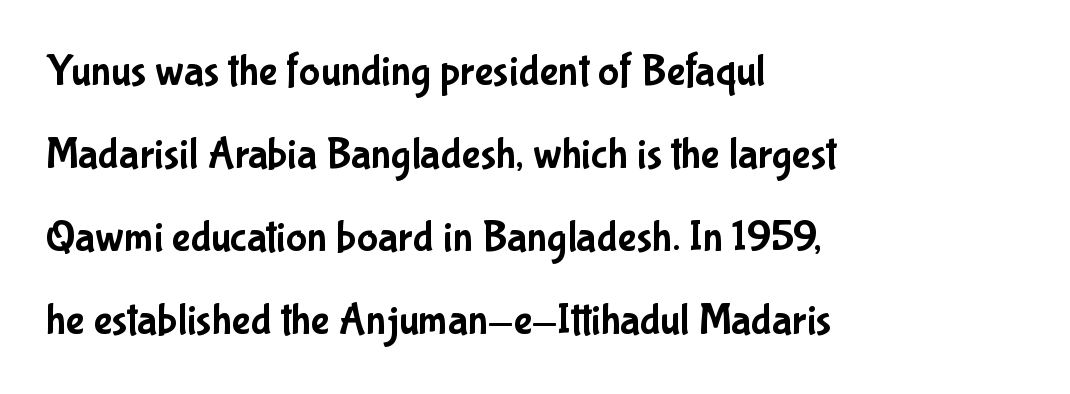
Do the letters lean? They stand straight. The glyphs are unaccompanied by any horizontal stroke below them. The face used here is proportionally spaced, like ordinary book or web type. Layout note: lines flush left.
